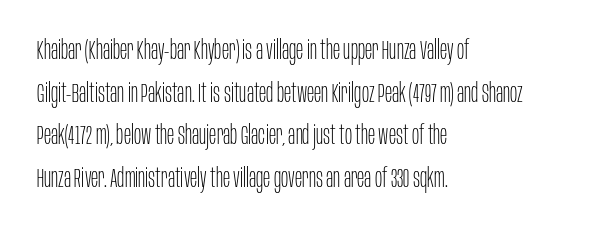
The ragged edge is on the right, which tells us the setting is flush left. Vertical strokes here are truly vertical. Heaviness? Minimal to ordinary, like unemphasized prose. Lines of text with bare space underneath.
